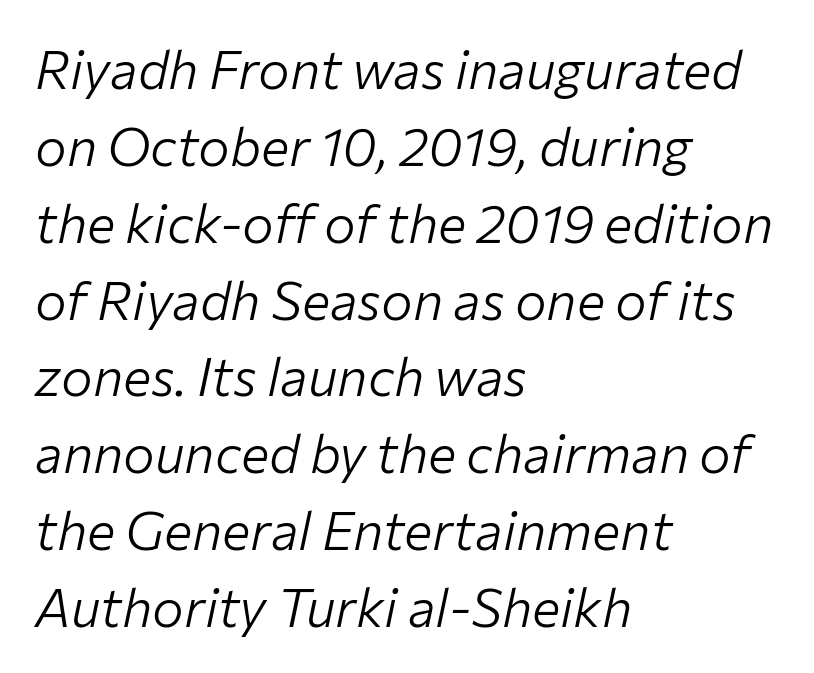
A light-to-regular cut is what we see here. A clean baseline with only descenders dipping below it. Characters follow at the spacing the type designer built in. Yep, that's italic — everything's leaning.
